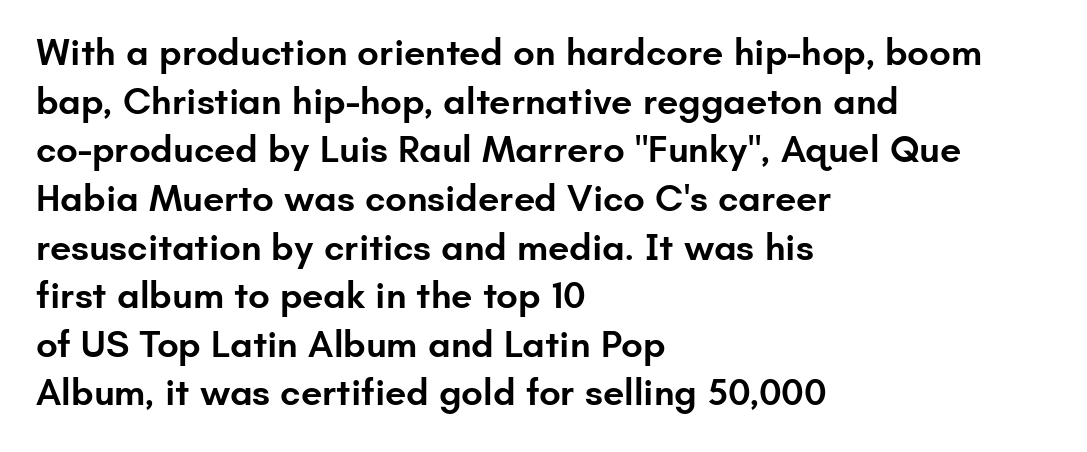
{"serif": "no", "italic": "no", "bold": "semi", "weight": "semibold", "width": "normal", "stroke_contrast": "low", "x_height": "small", "monospaced": "no", "underline": "no", "align": "left", "line_spacing": "normal", "line_spacing_ratio": 1.28, "letter_spacing": "normal", "letter_spacing_em": 0.0, "glyph_px": 38}
